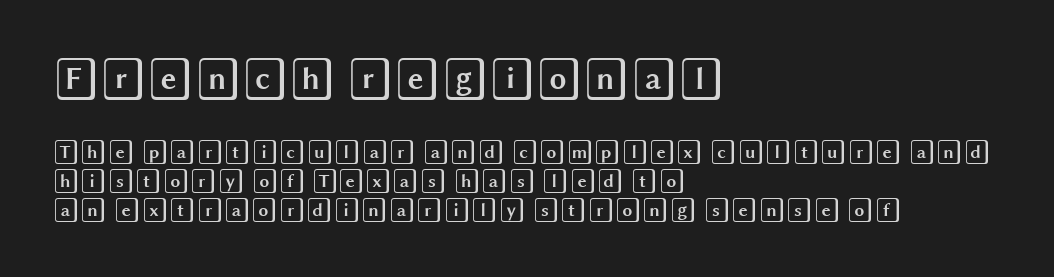
The zone under the glyphs is completely vacant. A typesetter would call this zero additional tracking. Upright lettering throughout. Which chunk is bigger? The first one — the top block dwarfs the bottom.
